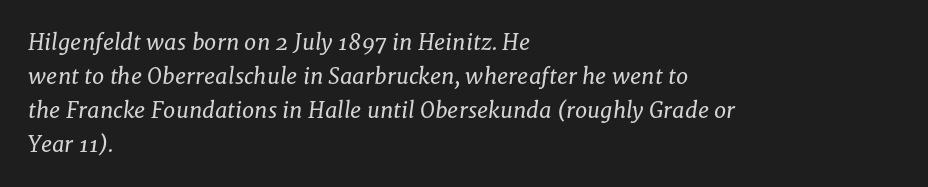
Q: Is the text bold? A: No.
Q: Is the text italic (slanted)? A: Yes, it leans right by about 8 degrees.
Q: Is the text underlined? A: No.
Q: How is the paragraph aligned? A: Left-aligned.
Q: Is the spacing between letters normal or unusually wide? A: Normal.
Q: Is the spacing between lines tight, normal or loose? A: Normal.
